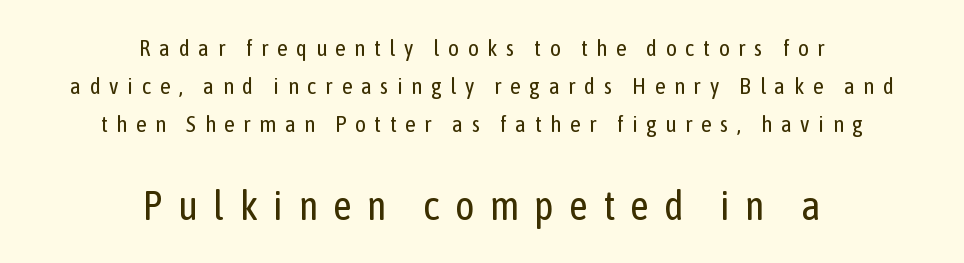
{"serif": "no", "italic": "no", "bold": "no", "weight": "regular", "width": "condensed", "stroke_contrast": "low", "x_height": "medium", "monospaced": "no", "underline": "no", "align": "center", "line_spacing": "normal", "line_spacing_ratio": 1.65, "letter_spacing": "wide", "letter_spacing_em": 0.37, "larger_block": "second", "size_ratio": 1.78, "glyph_px": 41}
